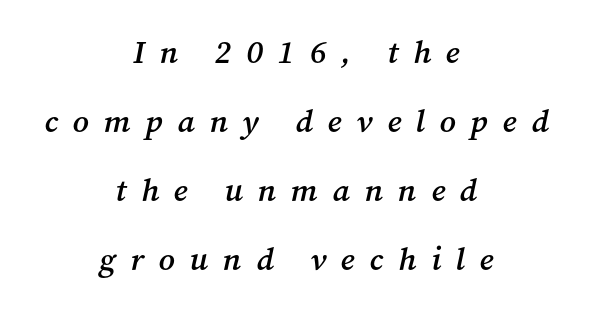
{"serif": "yes", "italic": "yes", "lean": "right", "slant_degrees": 12, "bold": "semi", "weight": "semibold", "width": "normal", "stroke_contrast": "medium", "x_height": "medium", "monospaced": "no", "underline": "no", "align": "center", "line_spacing": "loose", "line_spacing_ratio": 2.16, "letter_spacing": "wide", "letter_spacing_em": 0.46, "glyph_px": 32}
